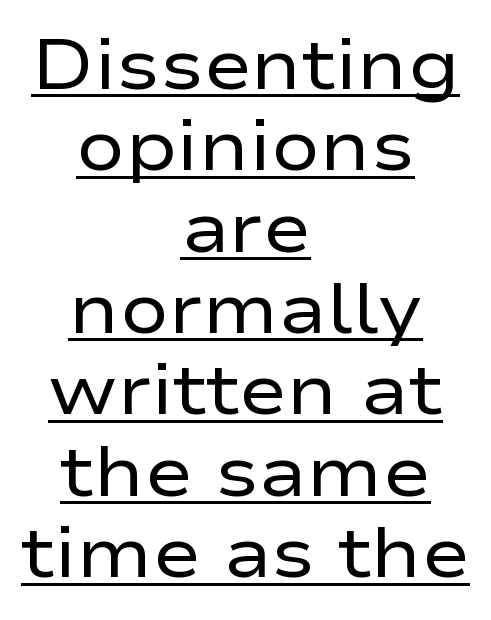
The image shows 72 px regular-weight, wide sans-serif type, upright; set centered, tight line spacing (1.13x), normal letter spacing, underlined; low stroke contrast and a medium x-height.
